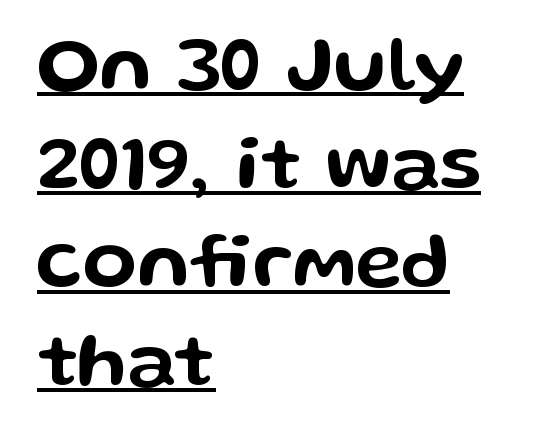
The image shows 79 px wide sans-serif type, upright; set left-aligned, normal line spacing (1.25x), normal letter spacing, underlined; low stroke contrast and a medium x-height.
